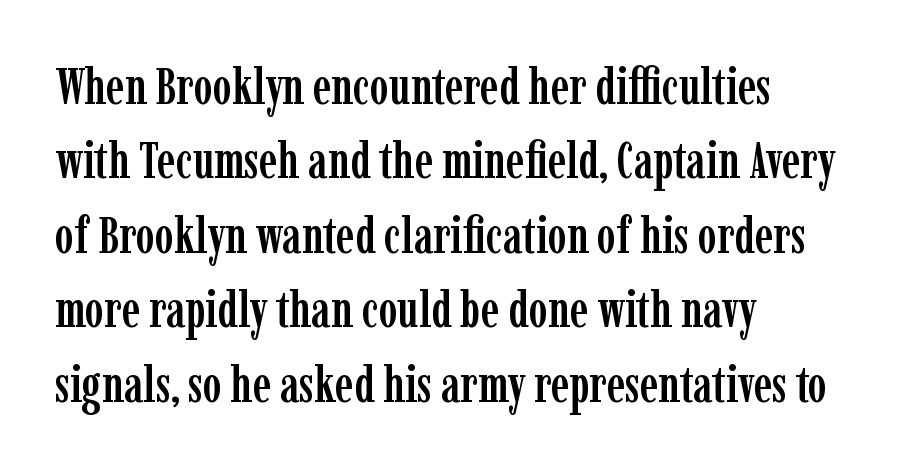
{"serif": "yes", "italic": "no", "width": "condensed", "stroke_contrast": "low", "x_height": "medium", "monospaced": "no", "underline": "no", "align": "left", "line_spacing": "normal", "line_spacing_ratio": 1.46, "letter_spacing": "normal", "letter_spacing_em": 0.0, "glyph_px": 51}
